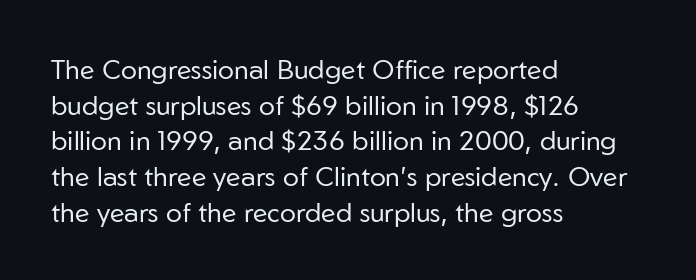
Q: Is the text bold? A: No.
Q: Is the text italic (slanted)? A: No, it is upright.
Q: Is the text underlined? A: No.
Q: How is the paragraph aligned? A: Left-aligned.
Q: Is the spacing between letters normal or unusually wide? A: Normal.
Q: Is the spacing between lines tight, normal or loose? A: Normal.
